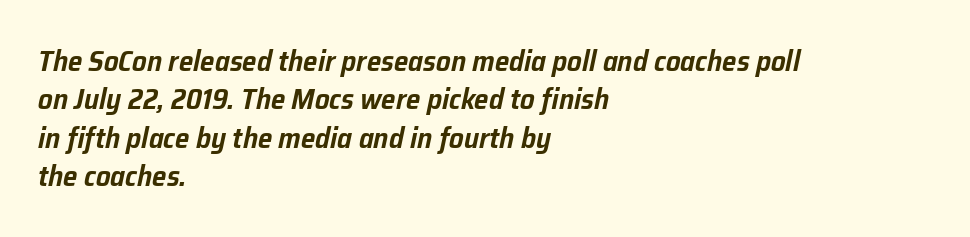
The image shows 29 px text type, italic (leaning right); set left-aligned, normal line spacing (1.32x), normal letter spacing, not underlined; low stroke contrast and a medium x-height.
